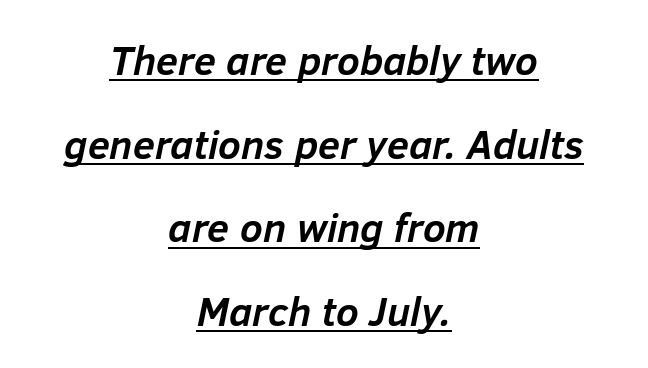
The image shows 40 px semibold type, italic (leaning right); set centered, loose line spacing (2.09x), normal letter spacing, underlined; low stroke contrast and a medium x-height.
